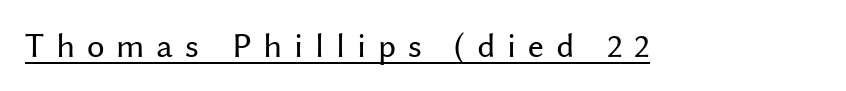
{"serif": "no", "italic": "no", "bold": "no", "weight": "regular", "width": "normal", "stroke_contrast": "medium", "x_height": "medium", "monospaced": "no", "underline": "yes", "letter_spacing": "wide", "letter_spacing_em": 0.34, "glyph_px": 35}
